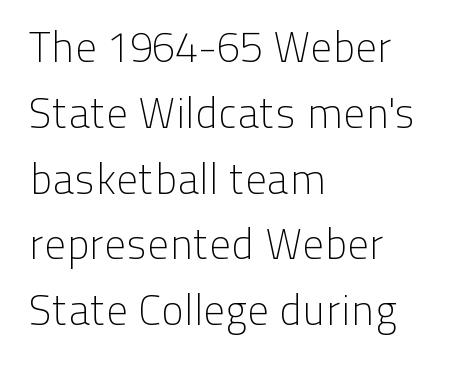
The image shows 43 px light sans-serif type, upright; set left-aligned, normal line spacing (1.53x), normal letter spacing, not underlined; low stroke contrast and a medium x-height.
